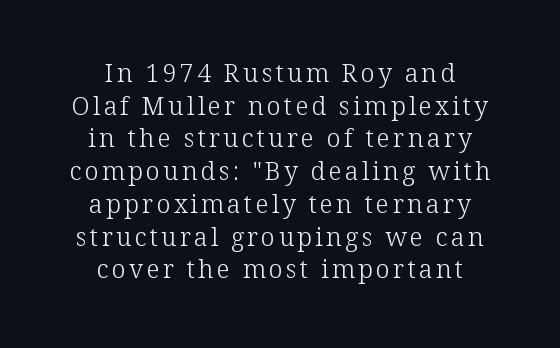
Casual observation: everything's sitting right in the middle. Caption: face not bold, strokes unweighted. The typography opts for an upright posture over an oblique one. Baseline-to-baseline distance is the conventional proportion of letter height.
